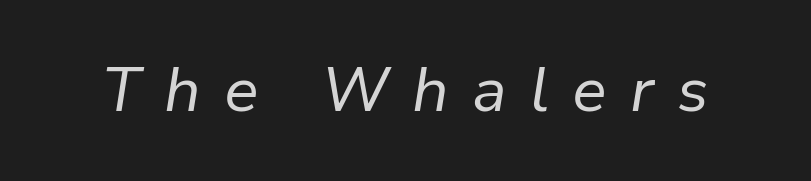
{"italic": "yes", "lean": "right", "slant_degrees": 9, "bold": "no", "weight": "regular", "width": "normal", "stroke_contrast": "low", "x_height": "medium", "monospaced": "no", "underline": "no", "letter_spacing": "wide", "letter_spacing_em": 0.37, "glyph_px": 62}
